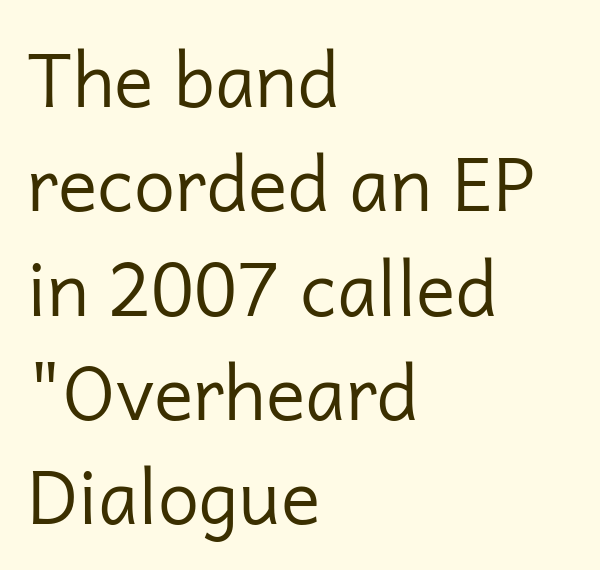
These lines are rendered in a variable-pitch font. The baseline area is clear. Stroke thickness stays within the range of a standard reading face or lighter. The rendering uses a moderate line-height, typical for paragraphs.
